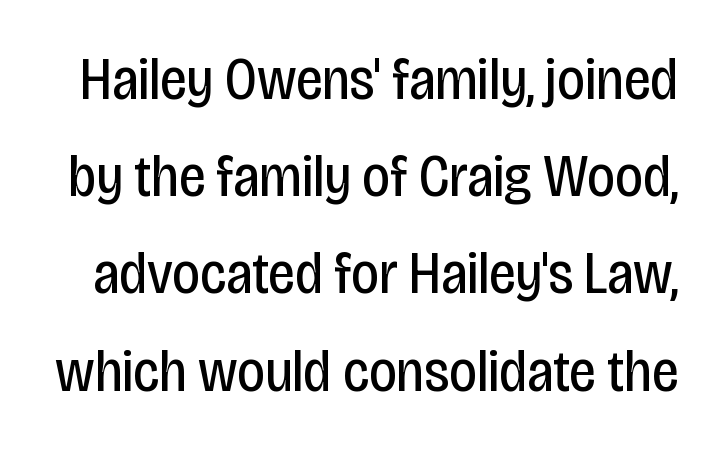
{"serif": "no", "italic": "no", "bold": "no", "weight": "regular", "width": "condensed", "stroke_contrast": "low", "x_height": "large", "monospaced": "no", "underline": "no", "line_spacing": "normal", "line_spacing_ratio": 1.62, "letter_spacing": "normal", "letter_spacing_em": 0.0, "glyph_px": 60}
